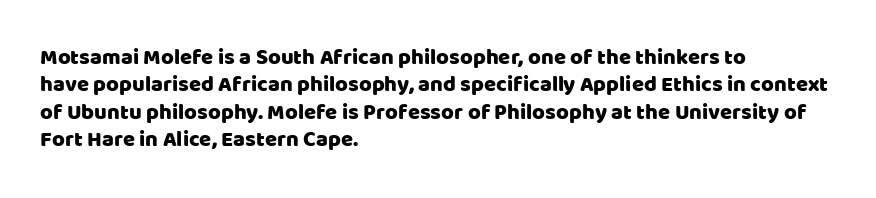
The lines are quadded left. Bare-footed words on every line. Notice how the stems are strictly vertical — no italics here. The gaps between neighbouring characters are ordinary and unremarkable.
